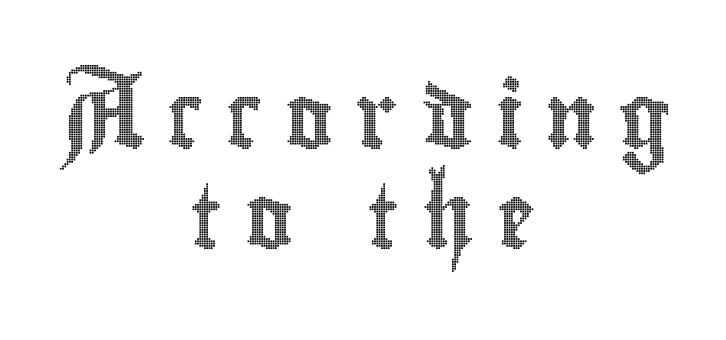
The image shows 64 px condensed type, upright; set centered, normal line spacing (1.57x), unusually wide letter spacing (+0.35 em), not underlined; a small x-height.
